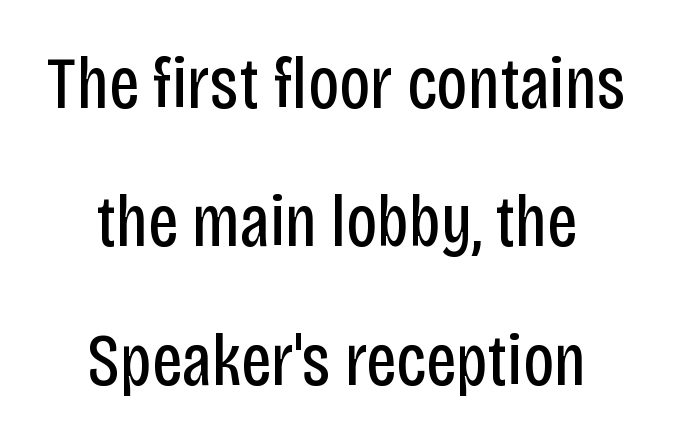
{"serif": "no", "italic": "no", "bold": "no", "weight": "regular", "width": "condensed", "stroke_contrast": "low", "x_height": "large", "monospaced": "no", "underline": "no", "align": "center", "line_spacing_ratio": 1.87, "letter_spacing": "normal", "letter_spacing_em": 0.0, "glyph_px": 74}
